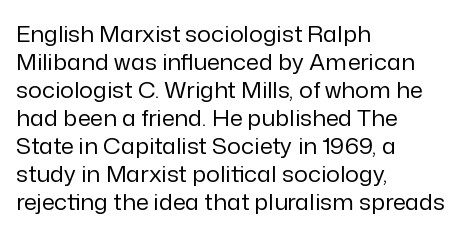
Q: Is the text bold? A: No.
Q: Is the text italic (slanted)? A: No, it is upright.
Q: Is the text underlined? A: No.
Q: How is the paragraph aligned? A: Left-aligned.
Q: Is the spacing between letters normal or unusually wide? A: Normal.
